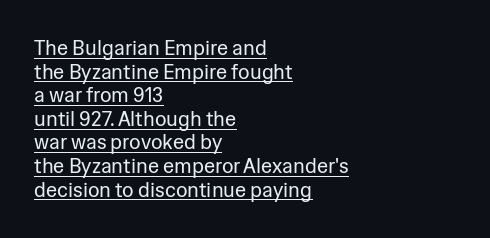
{"italic": "no", "bold": "no", "underline": "yes", "align": "left", "line_spacing_ratio": 1.18, "letter_spacing": "normal", "letter_spacing_em": 0.0, "glyph_px": 20}
